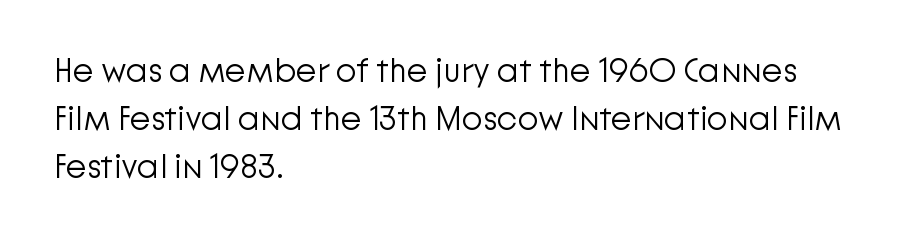
The image shows 34 px light sans-serif type, upright; set left-aligned, normal line spacing (1.41x), normal letter spacing, not underlined; low stroke contrast and a medium x-height.
